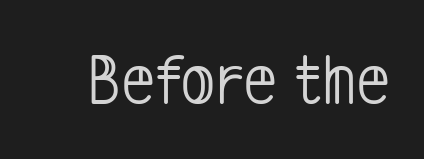
{"serif": "no", "bold": "no", "weight": "light", "width": "condensed", "stroke_contrast": "low", "x_height": "medium", "monospaced": "no", "underline": "no", "letter_spacing": "normal", "letter_spacing_em": 0.0, "glyph_px": 75}
